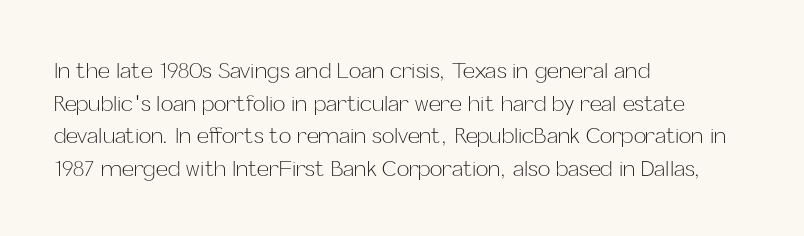
Q: Is the text bold? A: No.
Q: Is the text italic (slanted)? A: No, it is upright.
Q: Is the text underlined? A: No.
Q: How is the paragraph aligned? A: Left-aligned.
Q: Is the spacing between letters normal or unusually wide? A: Normal.
Q: Is the spacing between lines tight, normal or loose? A: Normal.
